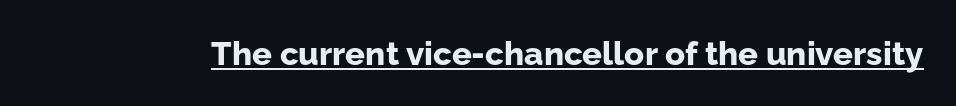
{"serif": "no", "italic": "no", "bold": "yes", "weight": "bold", "width": "normal", "stroke_contrast": "low", "x_height": "medium", "monospaced": "no", "underline": "yes", "letter_spacing": "normal", "letter_spacing_em": 0.0, "glyph_px": 33}
